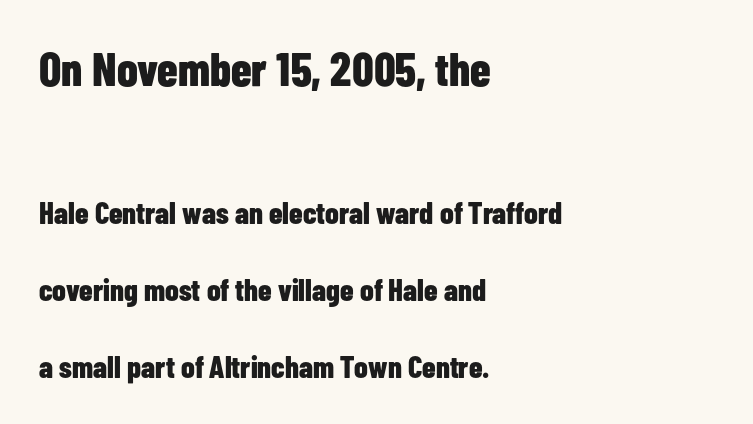
Think of a printed novel: that variable character pitch is what you see here. Look at the tracking — it's just the regular setting, nothing added. Horizontally, the lines are justified to the leading edge only. Italic? Not at all — the glyphs are vertical. The composition opens big and finishes small. I'd describe the lettering as bold — thick and assertive.
